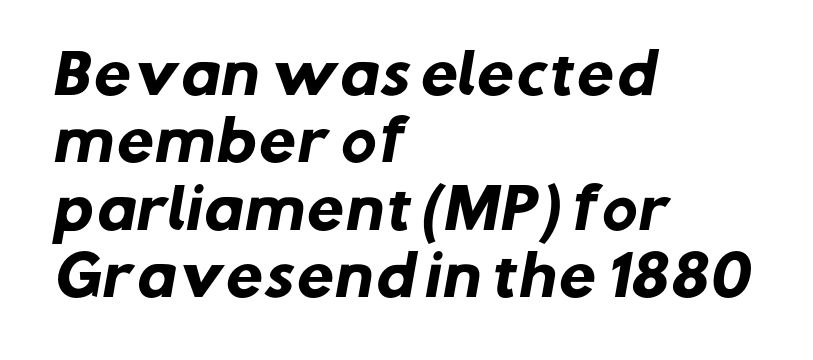
{"serif": "no", "bold": "yes", "weight": "heavy", "width": "normal", "stroke_contrast": "low", "x_height": "medium", "monospaced": "no", "underline": "no", "align": "left", "line_spacing": "normal", "line_spacing_ratio": 1.25, "letter_spacing": "normal", "letter_spacing_em": 0.0, "glyph_px": 54}
